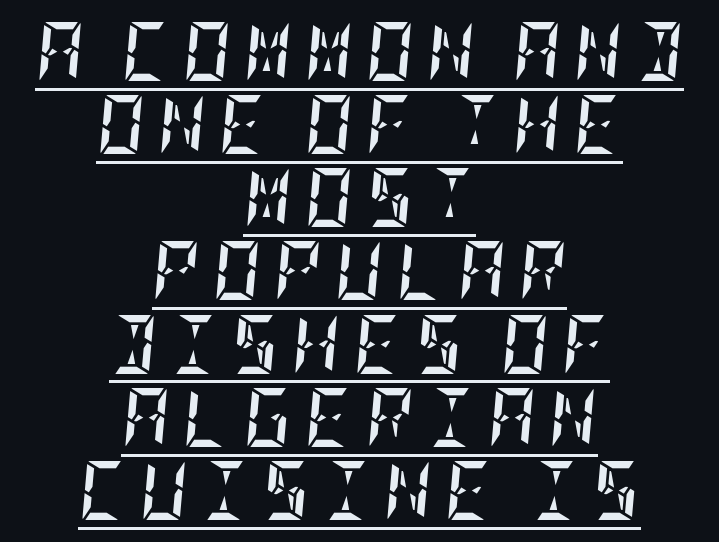
A baseline rule has been typeset under these characters. Does extra space separate the letters? Yes, quite a lot of it. Line starts and ends both wander, symmetrically. In terms of posture, this sample is oblique.
